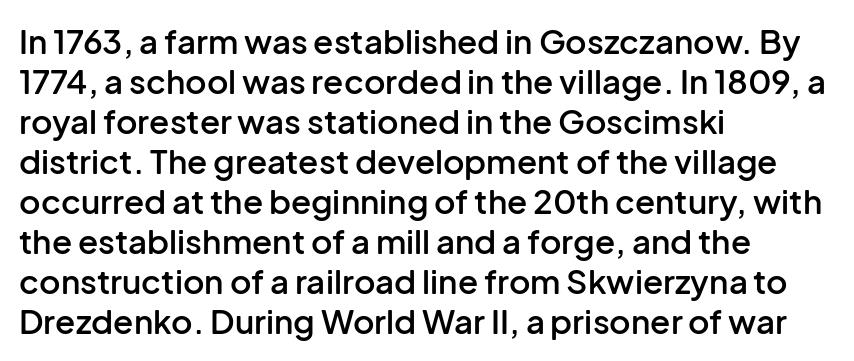
{"serif": "no", "italic": "no", "bold": "semi", "weight": "semibold", "width": "normal", "stroke_contrast": "low", "x_height": "medium", "monospaced": "no", "underline": "no", "align": "left", "line_spacing_ratio": 1.21, "letter_spacing": "normal", "letter_spacing_em": 0.0, "glyph_px": 33}
